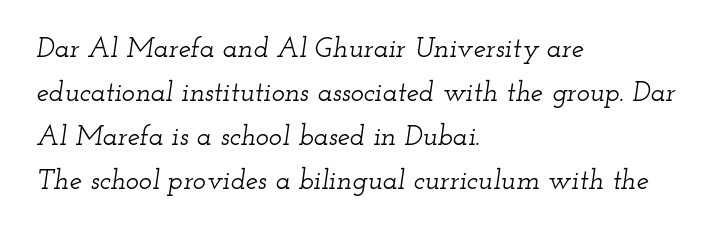
{"serif": "yes", "italic": "yes", "lean": "right", "slant_degrees": 12, "width": "wide", "stroke_contrast": "low", "x_height": "small", "monospaced": "no", "underline": "no", "align": "left", "line_spacing": "normal", "line_spacing_ratio": 1.57, "letter_spacing": "normal", "letter_spacing_em": 0.0, "glyph_px": 28}
